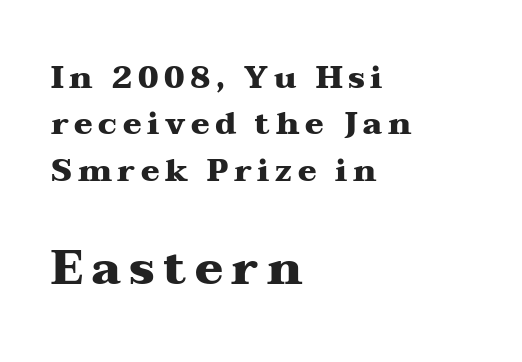
The image shows 47 px heavy, wide serif type, upright; set left-aligned, normal line spacing (1.5x), not underlined; the second (bottom) block is 1.52x larger; medium stroke contrast and a medium x-height.
